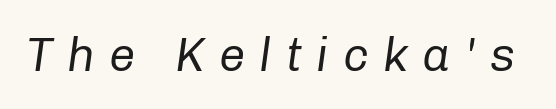
Stem width sits at or under what a default text font uses. Notice how the stems are inclined rather than vertical — that's the hallmark of italics. The space beneath each line is pristine and unruled. There is plenty of visible air inserted between adjacent glyphs. Spacing verdict: proportional, widths tailored to each character.
